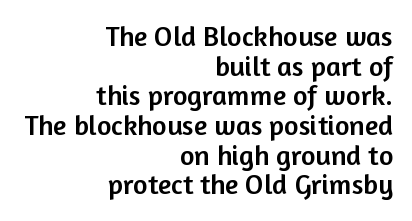
The image shows 28 px sans-serif type, upright; set right-aligned, tight line spacing (1.06x), normal letter spacing, not underlined; low stroke contrast and a medium x-height.
